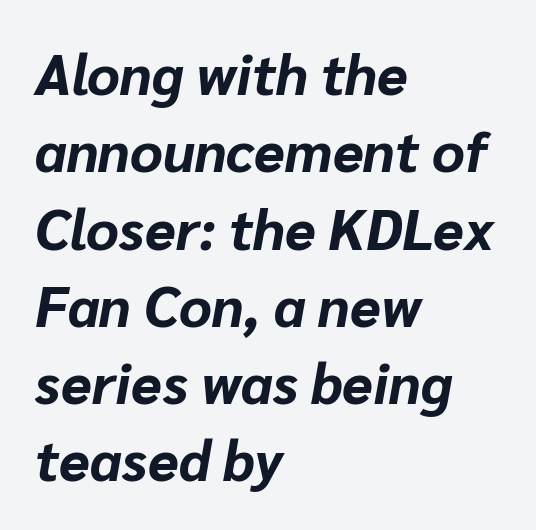
Q: Is the text bold? A: Yes.
Q: Is the text italic (slanted)? A: Yes, it leans right by about 10 degrees.
Q: Is the text underlined? A: No.
Q: How is the paragraph aligned? A: Left-aligned.
Q: Is the spacing between letters normal or unusually wide? A: Normal.
Q: Is the spacing between lines tight, normal or loose? A: Normal.
Q: Width (condensed, normal, or wide)? A: Normal.
Q: Stroke contrast? A: Low.
Q: x-height? A: Medium.
Q: Monospaced? A: No.
